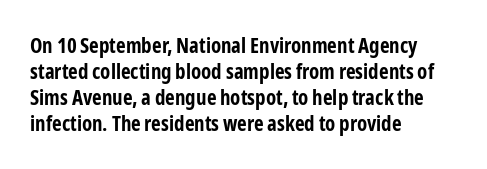
Q: Is the text bold? A: Yes.
Q: Is the text italic (slanted)? A: No, it is upright.
Q: Is the text underlined? A: No.
Q: How is the paragraph aligned? A: Left-aligned.
Q: Is the spacing between letters normal or unusually wide? A: Normal.
